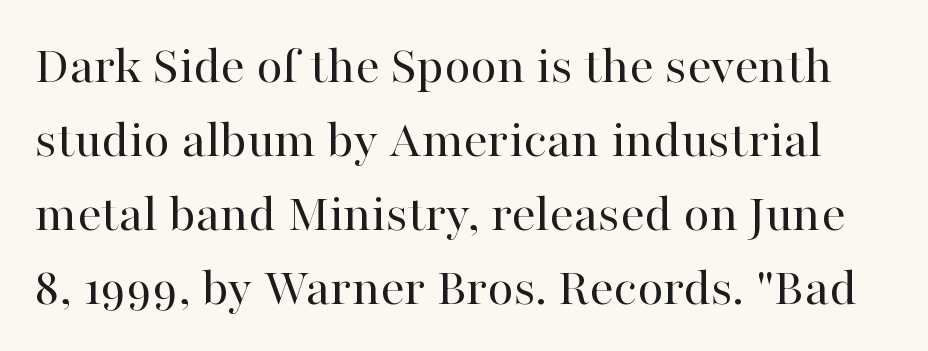
Here the designer chose a conventional face with non-uniform glyph widths. The specimen omits any rule beneath the text block's lines. What's the leading like? Ordinary, nothing unusual. No italicization has been applied; the sample stays upright. Tracking here is standard; glyphs follow each other at the usual distance. This sample uses a serif face.
